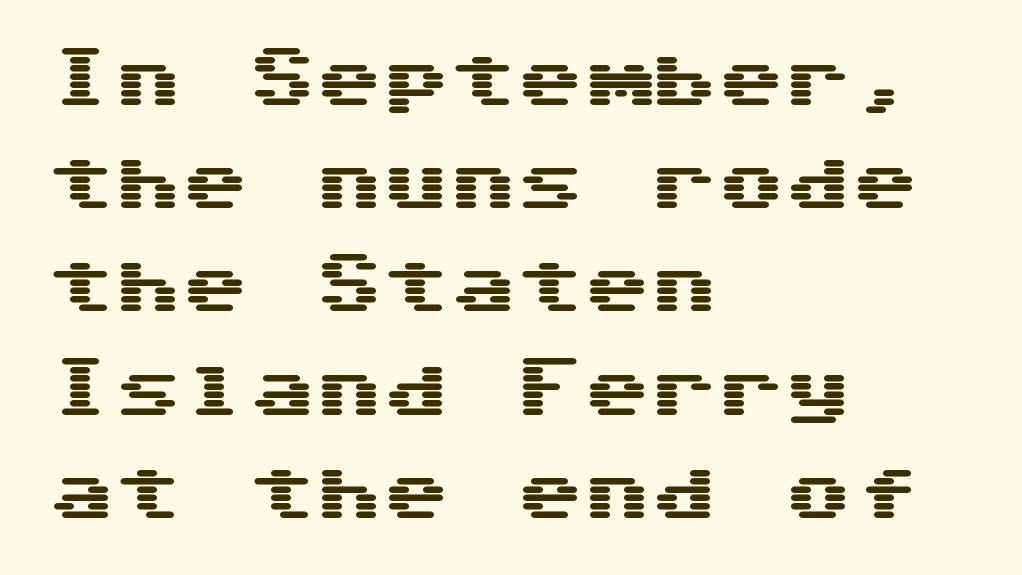
Q: Is the text italic (slanted)? A: No, it is upright.
Q: Is the typeface a serif or a sans-serif typeface? A: Sans-serif.
Q: Is the text underlined? A: No.
Q: How is the paragraph aligned? A: Left-aligned.
Q: Is the spacing between letters normal or unusually wide? A: Normal.
Q: Is the spacing between lines tight, normal or loose? A: Normal.
Q: Width (condensed, normal, or wide)? A: Wide.
Q: Stroke contrast? A: Medium.
Q: x-height? A: Medium.
